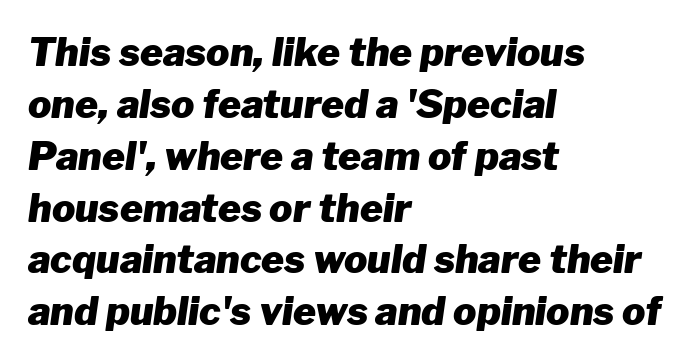
The whole block is typeset with a tilt. Reading down the column, the eye jumps a familiar distance to each next line. Note the varied advance widths — an 'i' is clearly narrower than an 'm'. These words are printed bold, with thick strokes throughout.
